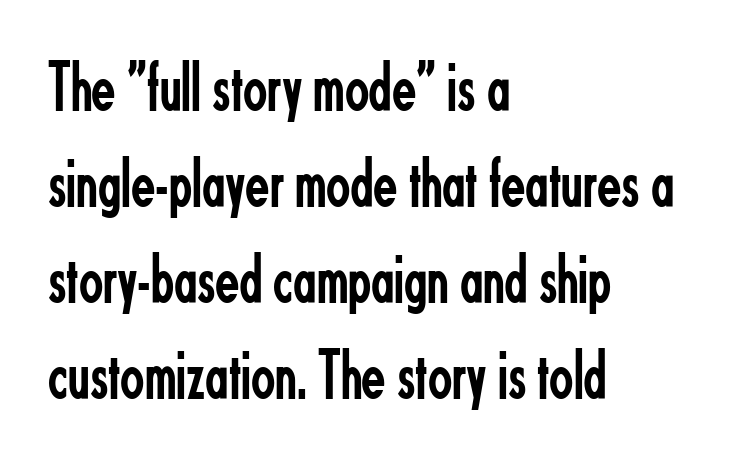
{"serif": "no", "italic": "no", "bold": "no", "weight": "regular", "width": "condensed", "stroke_contrast": "low", "x_height": "small", "monospaced": "no", "underline": "no", "align": "left", "line_spacing": "normal", "line_spacing_ratio": 1.35, "letter_spacing": "normal", "letter_spacing_em": 0.0, "glyph_px": 71}
